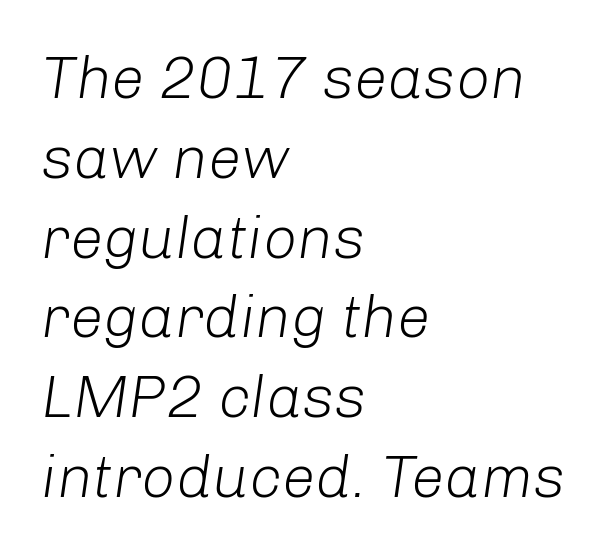
Q: Is the text bold? A: No.
Q: Is the text italic (slanted)? A: Yes, it leans right by about 8 degrees.
Q: Is the text underlined? A: No.
Q: How is the paragraph aligned? A: Left-aligned.
Q: Is the spacing between letters normal or unusually wide? A: Normal.
Q: Is the spacing between lines tight, normal or loose? A: Normal.
Q: Width (condensed, normal, or wide)? A: Normal.
Q: Stroke contrast? A: Low.
Q: x-height? A: Medium.
Q: Monospaced? A: No.
